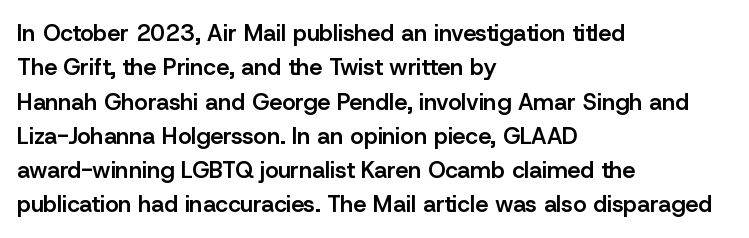
The image shows 23 px text type, upright; set left-aligned, normal line spacing (1.49x), normal letter spacing, not underlined.
